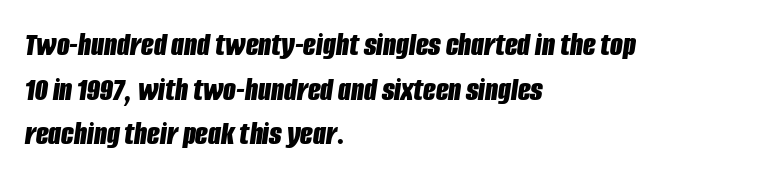
Yep, that's italic — everything's leaning. Glance below the letters and you will spot only blank space. Compared with a centered layout, this one pins lines to the left instead. A typesetter would call this proportional, since set widths differ per character. These lines carry a lot of weight — the face is fully bold. Words appear dense and cohesive because spacing is normal.
